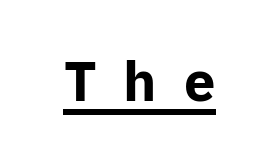
A roman cut, with each character standing at attention. Is the letter spacing exaggerated? Yes — the characters are pushed far apart. On the weight axis this lands at bold, roughly 700. Students, observe the line beneath the letters — that is underlining. The type family on display is of the sans-serif kind. The rendering uses natural spacing where letterforms have individual widths.
